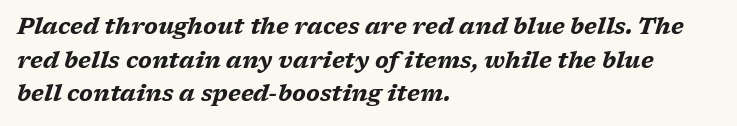
The image shows 23 px bold type, italic (leaning right); set left-aligned, normal line spacing (1.46x), normal letter spacing, not underlined.
